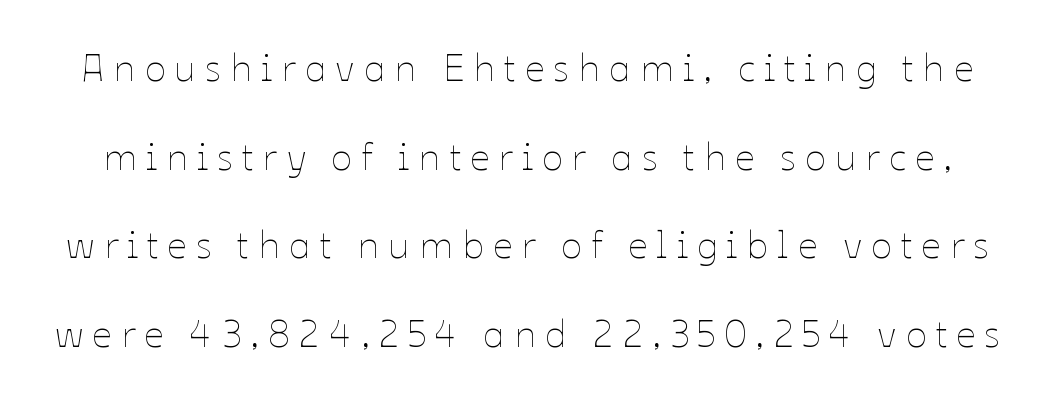
{"italic": "no", "bold": "no", "weight": "thin", "width": "normal", "stroke_contrast": "low", "x_height": "medium", "monospaced": "no", "underline": "no", "line_spacing": "loose", "line_spacing_ratio": 2.27, "letter_spacing": "wide", "letter_spacing_em": 0.23, "glyph_px": 39}
